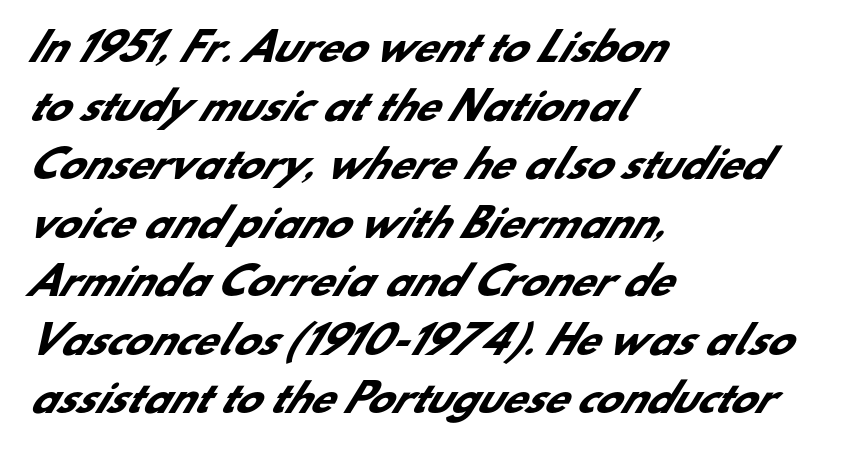
The image shows 38 px heavy sans-serif type; set left-aligned, normal line spacing (1.54x), normal letter spacing, not underlined; low stroke contrast and a small x-height.
